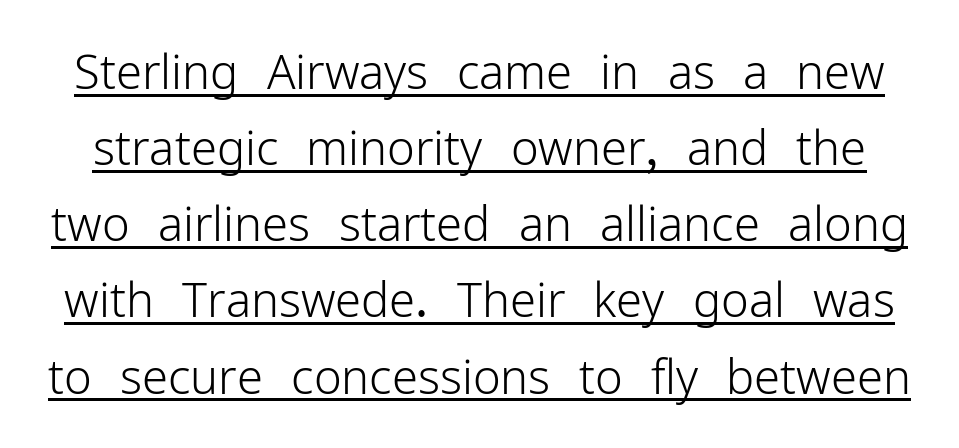
The image shows 47 px light sans-serif type, upright; set normal line spacing (1.62x), normal letter spacing, underlined; low stroke contrast and a medium x-height.
